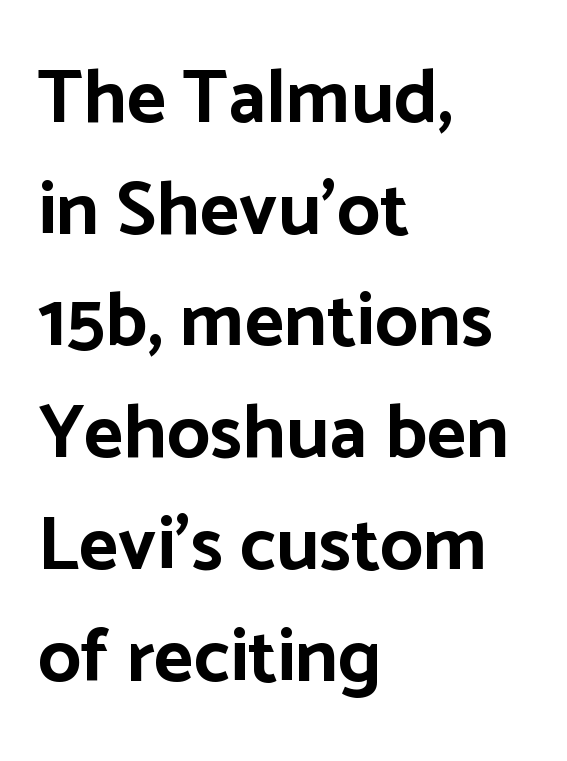
Plain, unruled lines of type. Line spacing here is normal. A full-strength bold gives these letters their thick strokes. Teacher's note: observe the even left margin — that is flush-left alignment. Grotesque or geometric, the face here clearly has no serifs.
